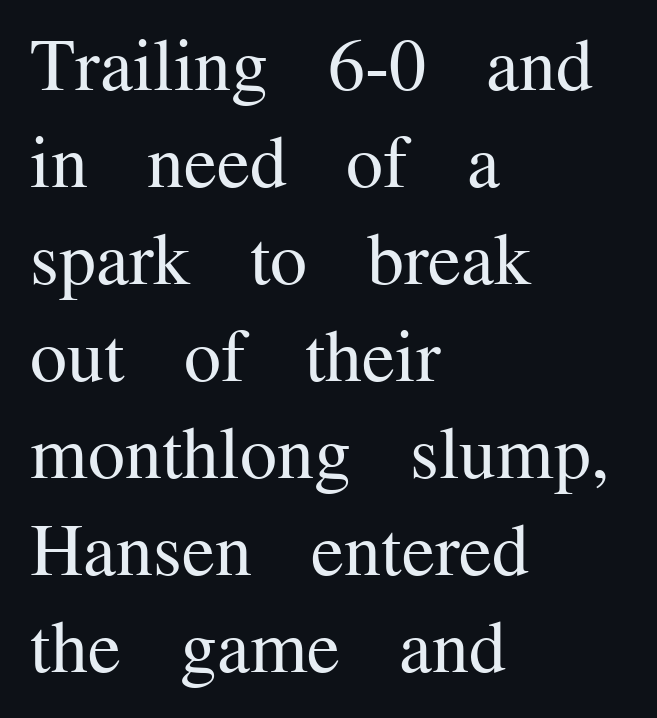
The image shows 74 px regular-weight serif type, upright; set left-aligned, normal line spacing (1.31x), normal letter spacing, not underlined; medium stroke contrast and a medium x-height.
